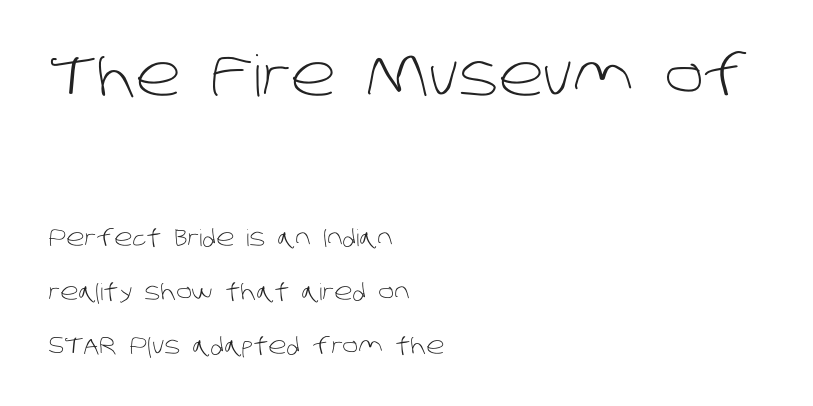
The image shows 57 px light sans-serif type; set left-aligned, loose line spacing (2.33x), normal letter spacing, not underlined; the first (top) block is 2.48x larger; low stroke contrast and a large x-height.
